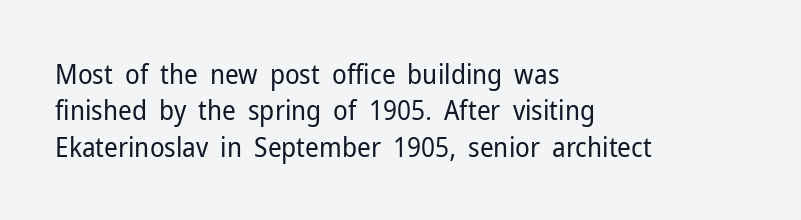
The image shows 27 px text type, upright; set left-aligned, normal line spacing (1.35x), normal letter spacing, not underlined.
